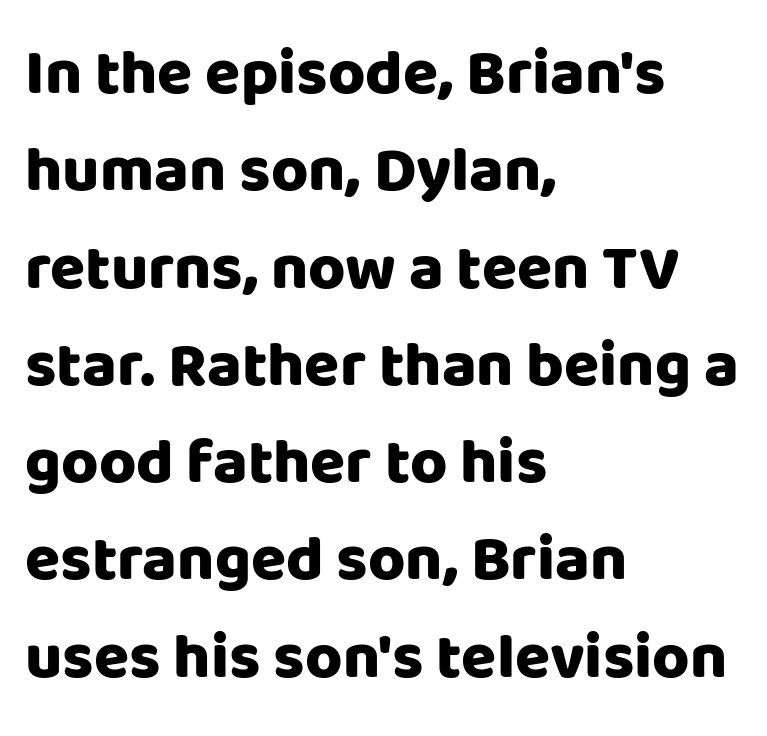
{"serif": "no", "italic": "no", "bold": "yes", "weight": "heavy", "width": "normal", "stroke_contrast": "low", "x_height": "large", "monospaced": "no", "underline": "no", "align": "left", "line_spacing": "normal", "line_spacing_ratio": 1.52, "letter_spacing": "normal", "letter_spacing_em": 0.0, "glyph_px": 64}
